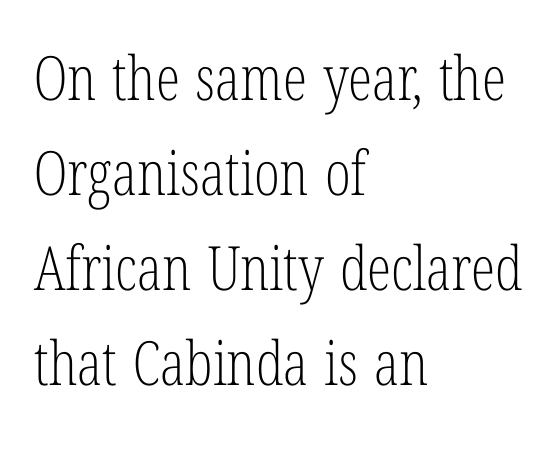
Q: Is the text bold? A: No.
Q: Is the text italic (slanted)? A: No, it is upright.
Q: Is the typeface a serif or a sans-serif typeface? A: Serif.
Q: Is the text underlined? A: No.
Q: How is the paragraph aligned? A: Left-aligned.
Q: Is the spacing between letters normal or unusually wide? A: Normal.
Q: Is the spacing between lines tight, normal or loose? A: Normal.
Q: Width (condensed, normal, or wide)? A: Condensed.
Q: Stroke contrast? A: Low.
Q: x-height? A: Medium.
Q: Monospaced? A: No.
